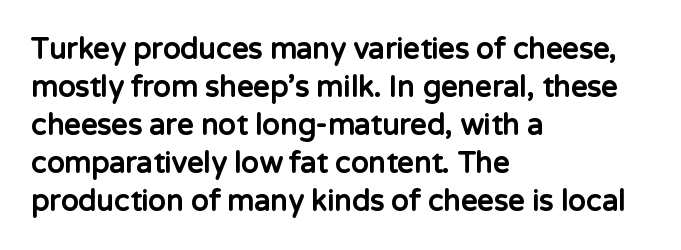
Q: Is the text bold? A: Yes.
Q: Is the text italic (slanted)? A: No, it is upright.
Q: Is the typeface a serif or a sans-serif typeface? A: Sans-serif.
Q: Is the text underlined? A: No.
Q: How is the paragraph aligned? A: Left-aligned.
Q: Is the spacing between letters normal or unusually wide? A: Normal.
Q: Is the spacing between lines tight, normal or loose? A: Normal.
Q: Width (condensed, normal, or wide)? A: Normal.
Q: Stroke contrast? A: Low.
Q: x-height? A: Medium.
Q: Monospaced? A: No.
